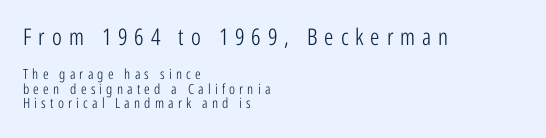
Compared with a centered layout, this one pins lines to the left instead. Underlining? Definitely not there. The lettering holds an erect, upright posture throughout. Each stroke keeps to a modest, everyday thickness or less. Rows of type sit shoulder to shoulder in the vertical direction. The passage shown has open, widely tracked lettering throughout.
